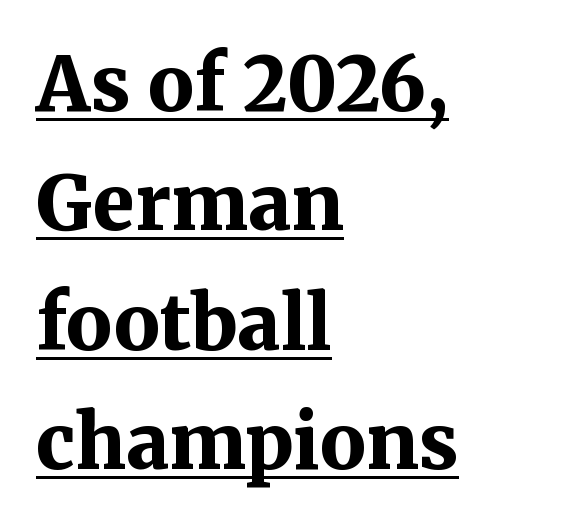
The image shows 76 px bold serif type, upright; set left-aligned, normal line spacing (1.57x), normal letter spacing, underlined; medium stroke contrast and a medium x-height.
